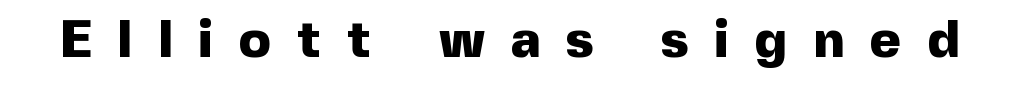
The image shows 53 px heavy sans-serif type, upright; set unusually wide letter spacing (+0.49 em), not underlined; a medium x-height.
